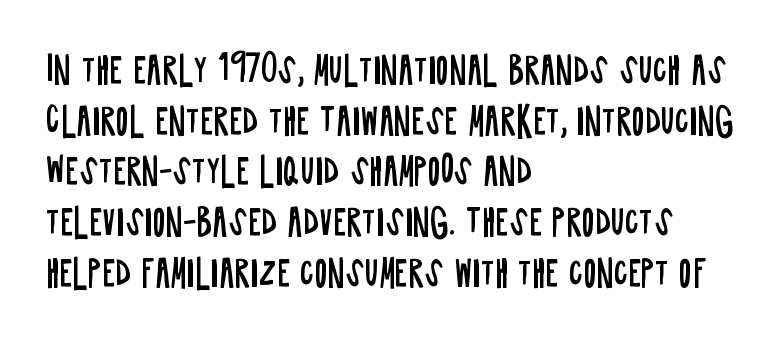
The image shows 35 px regular-weight, condensed sans-serif type, upright; set left-aligned, normal line spacing (1.45x), normal letter spacing, not underlined; low stroke contrast and a large x-height.
